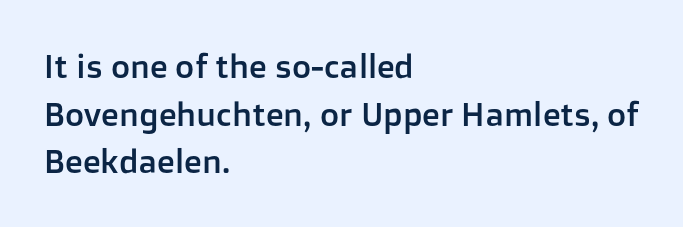
{"serif": "no", "italic": "no", "width": "normal", "stroke_contrast": "low", "x_height": "medium", "monospaced": "no", "underline": "no", "align": "left", "line_spacing": "normal", "line_spacing_ratio": 1.44, "letter_spacing": "normal", "letter_spacing_em": 0.0, "glyph_px": 33}
